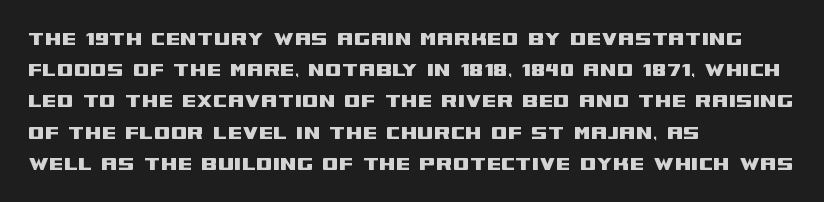
{"italic": "no", "underline": "no", "align": "left", "line_spacing": "normal", "line_spacing_ratio": 1.3, "letter_spacing": "normal", "letter_spacing_em": 0.0, "glyph_px": 24}
